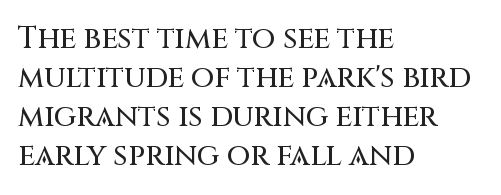
{"serif": "no", "italic": "no", "width": "normal", "stroke_contrast": "medium", "x_height": "large", "monospaced": "no", "underline": "no", "align": "left", "line_spacing": "normal", "line_spacing_ratio": 1.3, "letter_spacing": "normal", "letter_spacing_em": 0.0, "glyph_px": 30}
